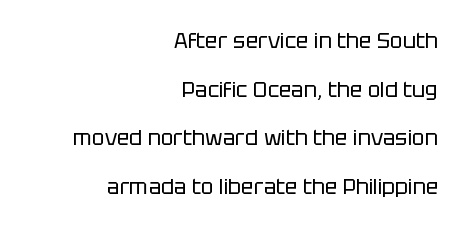
How are the letters spaced? Ordinarily, with no added tracking. Typeset ragged left — the right edge is the straight one. The lines are spread far apart with generous leading. The characters are drawn with everyday or finer stroke widths. Bare-footed words on every line. When letters stand straight like this, we call the style roman or upright.
